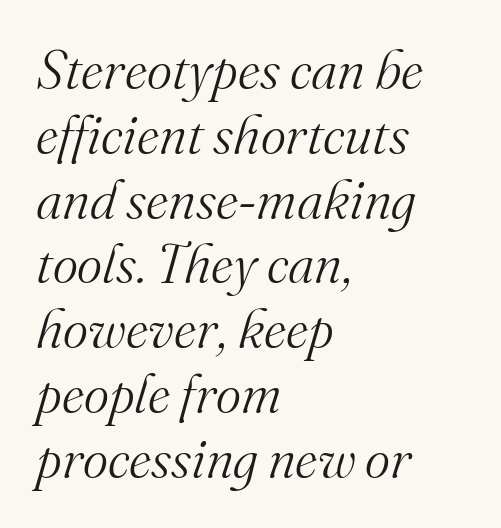
The image shows 54 px light serif type, italic (leaning right); set left-aligned, line spacing 1.2x, normal letter spacing, not underlined; medium stroke contrast and a small x-height.
